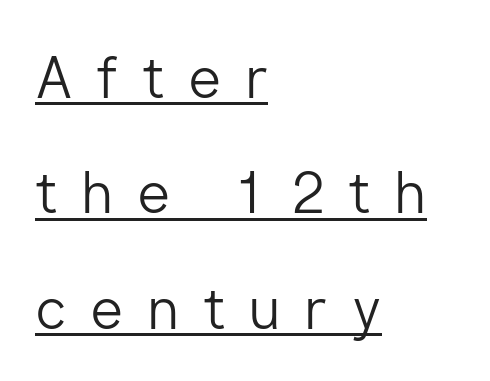
Q: Is the text bold? A: No.
Q: Is the text italic (slanted)? A: No, it is upright.
Q: Is the typeface a serif or a sans-serif typeface? A: Sans-serif.
Q: Is the text underlined? A: Yes.
Q: How is the paragraph aligned? A: Left-aligned.
Q: Is the spacing between letters normal or unusually wide? A: Unusually wide.
Q: Is the spacing between lines tight, normal or loose? A: Loose.
Q: Width (condensed, normal, or wide)? A: Normal.
Q: Stroke contrast? A: Low.
Q: x-height? A: Medium.
Q: Monospaced? A: No.
